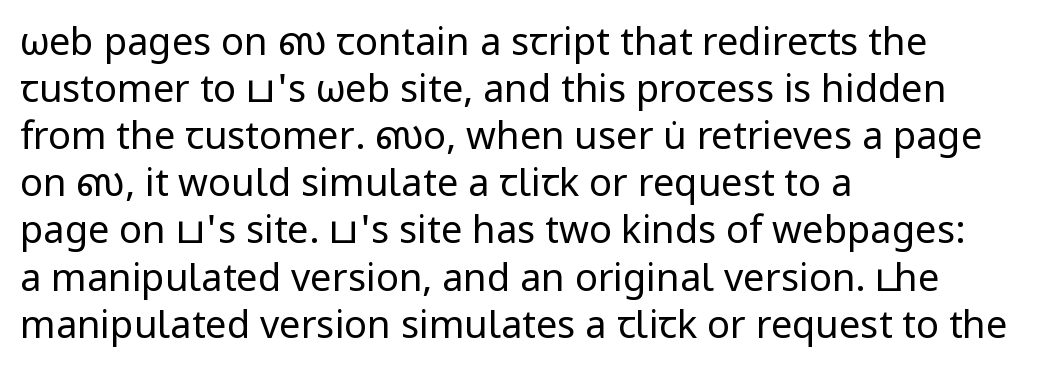
{"serif": "no", "italic": "no", "bold": "no", "weight": "regular", "width": "normal", "stroke_contrast": "low", "x_height": "medium", "monospaced": "no", "underline": "no", "align": "left", "line_spacing_ratio": 1.24, "letter_spacing": "normal", "letter_spacing_em": 0.0, "glyph_px": 38}
